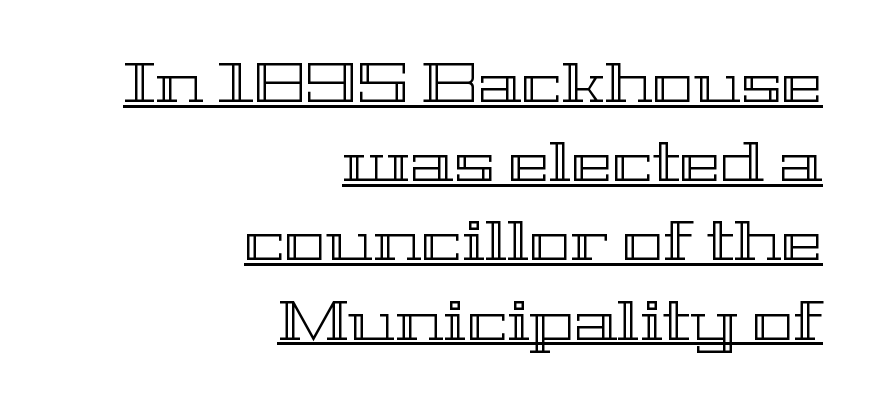
The image shows 55 px wide type, upright; set right-aligned, normal line spacing (1.44x), normal letter spacing, underlined; a medium x-height.
